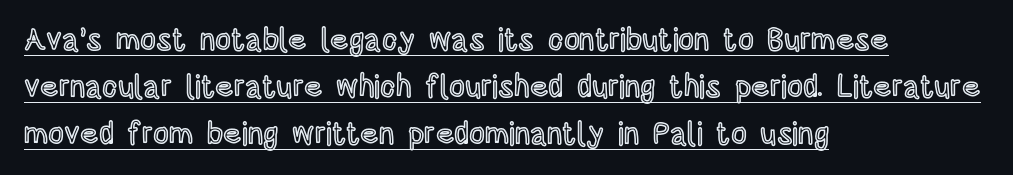
These lines are set flush left with a ragged right edge. These lines keep a tight, regular rhythm from letter to letter. Spacing verdict: proportional, widths tailored to each character. This sample keeps an unexceptional amount of space between lines.
